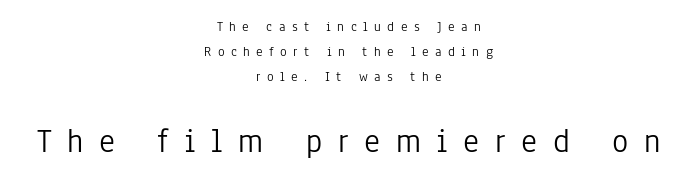
{"serif": "no", "italic": "no", "bold": "no", "weight": "light", "width": "condensed", "stroke_contrast": "low", "x_height": "medium", "monospaced": "no", "underline": "no", "align": "center", "line_spacing_ratio": 1.79, "letter_spacing": "wide", "letter_spacing_em": 0.46, "larger_block": "second", "size_ratio": 2.43, "glyph_px": 34}
